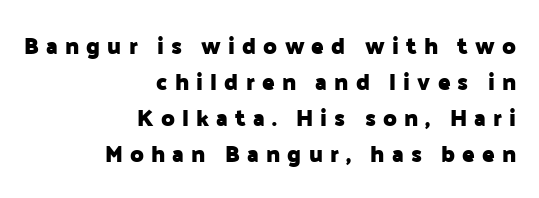
The image shows 23 px bold type, upright; set right-aligned, normal line spacing (1.57x), unusually wide letter spacing (+0.31 em), not underlined.
